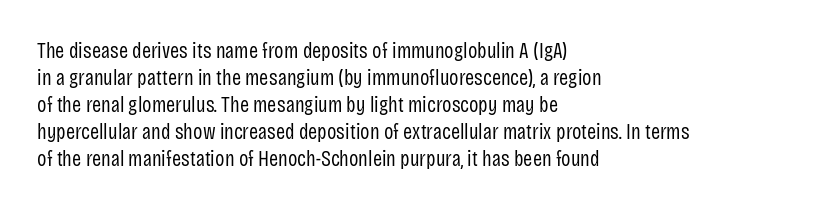
Beneath every word, the page is bare. The lettering holds an erect, upright posture throughout. Caption: face not bold, strokes unweighted. The gaps between neighbouring characters are ordinary and unremarkable.
